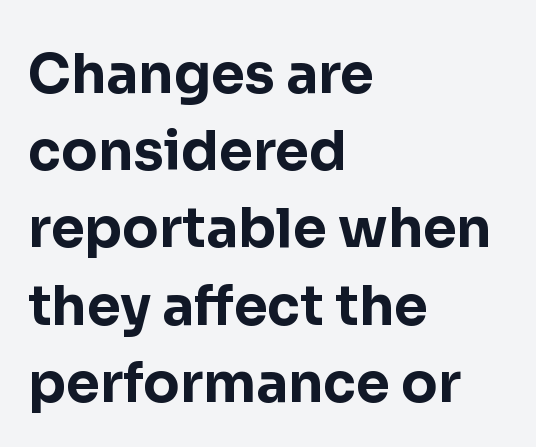
The image shows 54 px bold sans-serif type, upright; set left-aligned, normal line spacing (1.43x), normal letter spacing, not underlined; low stroke contrast and a medium x-height.
